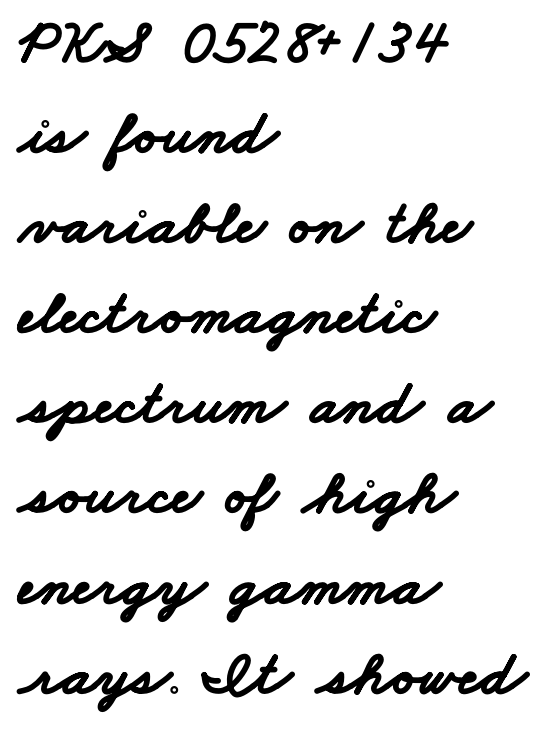
{"serif": "no", "bold": "yes", "weight": "bold", "width": "wide", "stroke_contrast": "low", "x_height": "small", "monospaced": "no", "underline": "no", "align": "left", "line_spacing": "normal", "line_spacing_ratio": 1.43, "letter_spacing": "normal", "letter_spacing_em": 0.0, "glyph_px": 63}
